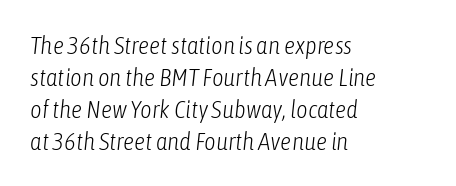
The rendering keeps characters at their native spacing. A normal amount of white space separates one row of letters from the next. Characters are canted at an angle relative to the baseline's perpendicular. Line beginnings align vertically; line endings do not. The characters are drawn with everyday or finer stroke widths. The gap between lines stays unmarked.
